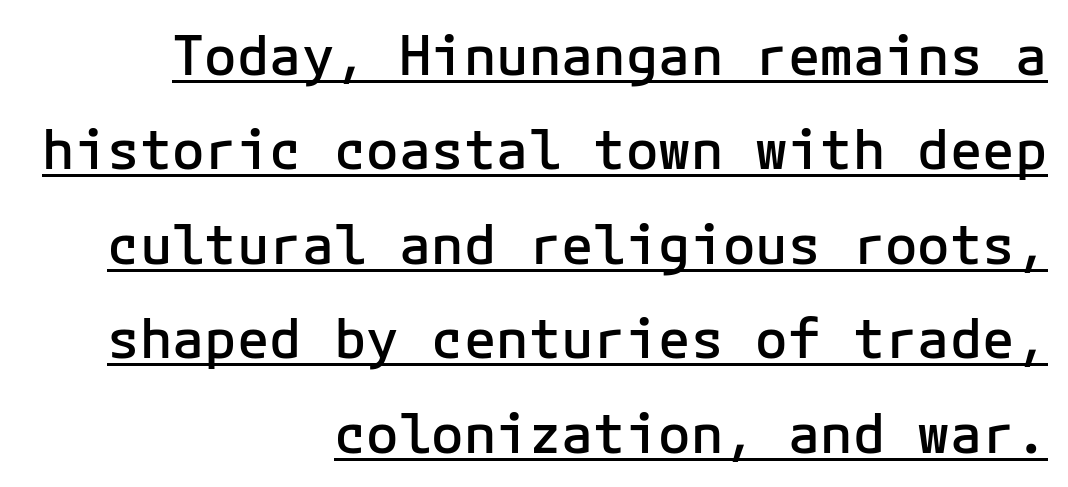
The image shows 54 px semibold sans-serif type, upright, monospaced; set right-aligned, line spacing 1.75x, normal letter spacing, underlined; low stroke contrast and a medium x-height.
